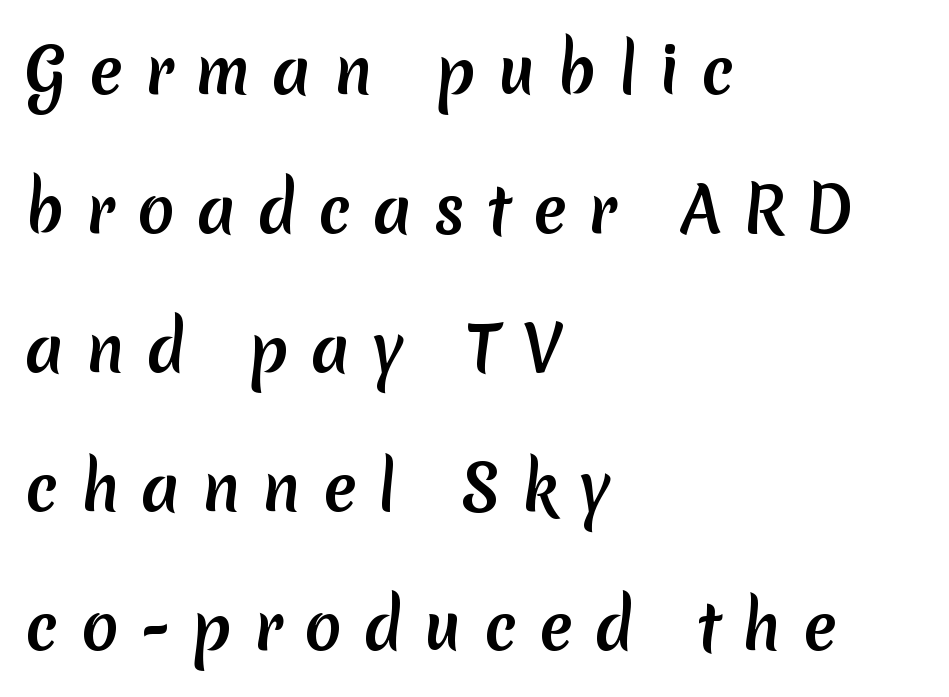
{"serif": "no", "bold": "yes", "weight": "semibold", "width": "normal", "stroke_contrast": "low", "x_height": "medium", "monospaced": "no", "underline": "no", "align": "left", "line_spacing": "loose", "line_spacing_ratio": 2.24, "letter_spacing": "wide", "letter_spacing_em": 0.35, "glyph_px": 62}
